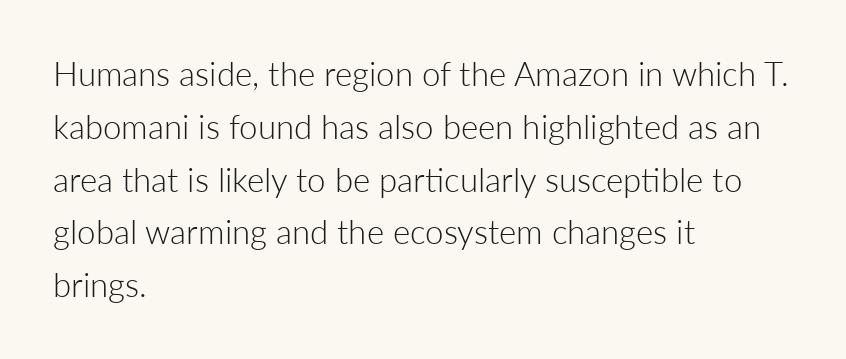
Q: Is the text bold? A: No.
Q: Is the text italic (slanted)? A: No, it is upright.
Q: Is the typeface a serif or a sans-serif typeface? A: Sans-serif.
Q: Is the text underlined? A: No.
Q: How is the paragraph aligned? A: Left-aligned.
Q: Is the spacing between letters normal or unusually wide? A: Normal.
Q: Is the spacing between lines tight, normal or loose? A: Normal.
Q: Width (condensed, normal, or wide)? A: Normal.
Q: Stroke contrast? A: Low.
Q: x-height? A: Medium.
Q: Monospaced? A: No.
